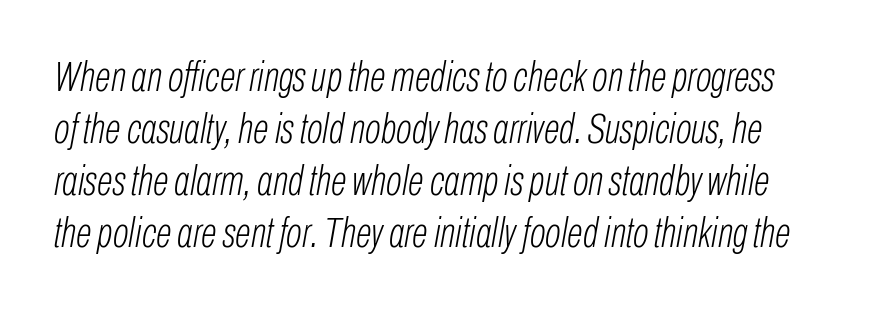
{"italic": "yes", "lean": "right", "slant_degrees": 10, "bold": "no", "weight": "light", "width": "condensed", "stroke_contrast": "low", "x_height": "medium", "monospaced": "no", "underline": "no", "line_spacing_ratio": 1.24, "letter_spacing": "normal", "letter_spacing_em": 0.0, "glyph_px": 42}
